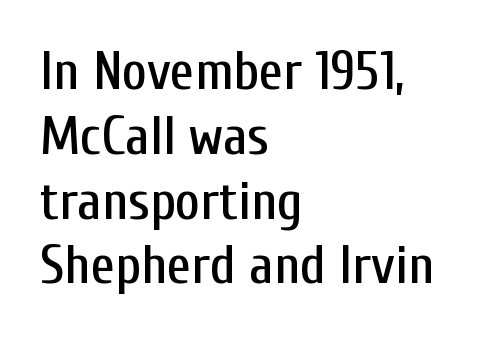
Q: Is the text italic (slanted)? A: No, it is upright.
Q: Is the typeface a serif or a sans-serif typeface? A: Sans-serif.
Q: Is the text underlined? A: No.
Q: How is the paragraph aligned? A: Left-aligned.
Q: Is the spacing between letters normal or unusually wide? A: Normal.
Q: Width (condensed, normal, or wide)? A: Condensed.
Q: Stroke contrast? A: Low.
Q: x-height? A: Medium.
Q: Monospaced? A: No.
